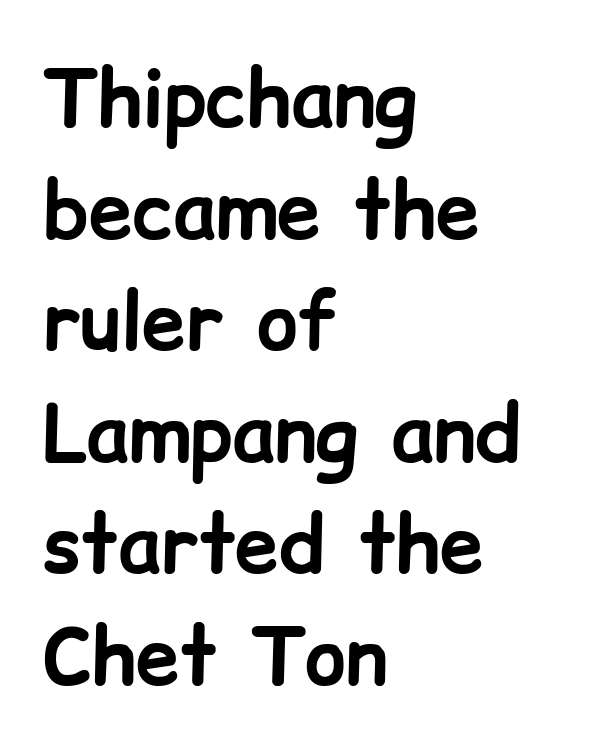
The image shows 78 px bold sans-serif type, upright; set left-aligned, normal line spacing (1.43x), normal letter spacing, not underlined; low stroke contrast and a medium x-height.
